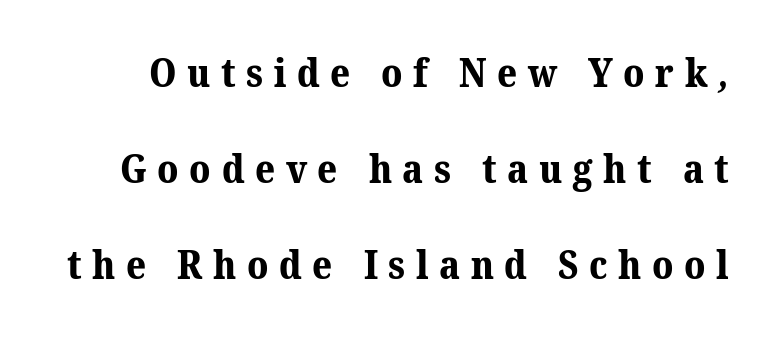
Think of a printed novel: that variable character pitch is what you see here. Are there feet on the stems? There are — it's a serif. These lines stand farther apart than default settings would place them. Glyph-to-glyph distance is far greater than everyday printed text. Thick stems and heavy bowls — unmistakably bold. Underlining? Definitely not there.
